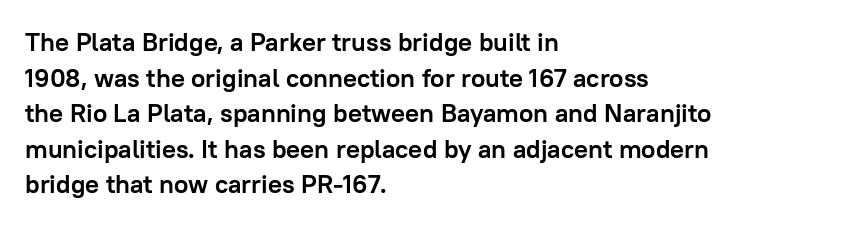
{"italic": "no", "bold": "yes", "underline": "no", "align": "left", "line_spacing": "normal", "line_spacing_ratio": 1.37, "letter_spacing": "normal", "letter_spacing_em": 0.0, "glyph_px": 26}
